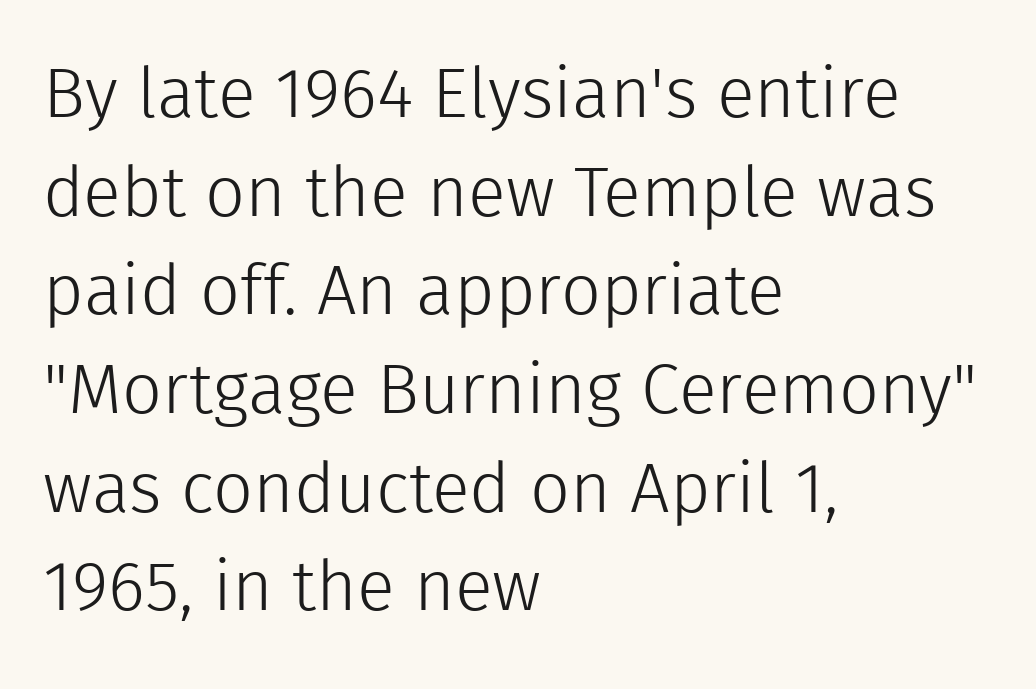
{"serif": "no", "italic": "no", "bold": "no", "weight": "light", "width": "normal", "x_height": "medium", "monospaced": "no", "underline": "no", "align": "left", "line_spacing": "normal", "line_spacing_ratio": 1.41, "letter_spacing": "normal", "letter_spacing_em": 0.0, "glyph_px": 70}
